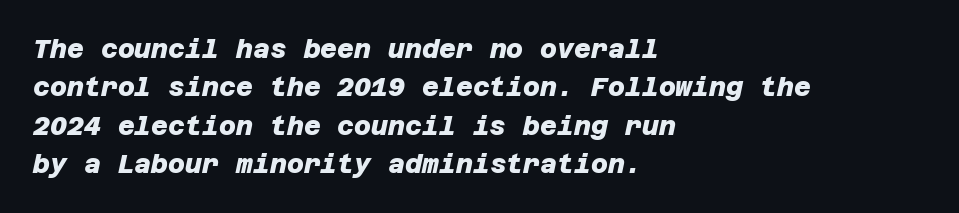
The image shows 26 px bold type; set left-aligned, normal line spacing (1.48x), normal letter spacing, not underlined.
